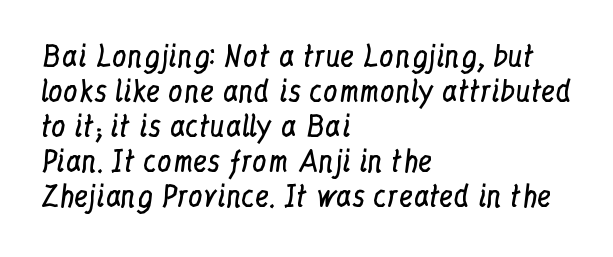
The image shows 29 px regular-weight, condensed serif type; set left-aligned, line spacing 1.21x, normal letter spacing, not underlined; low stroke contrast and a medium x-height.
